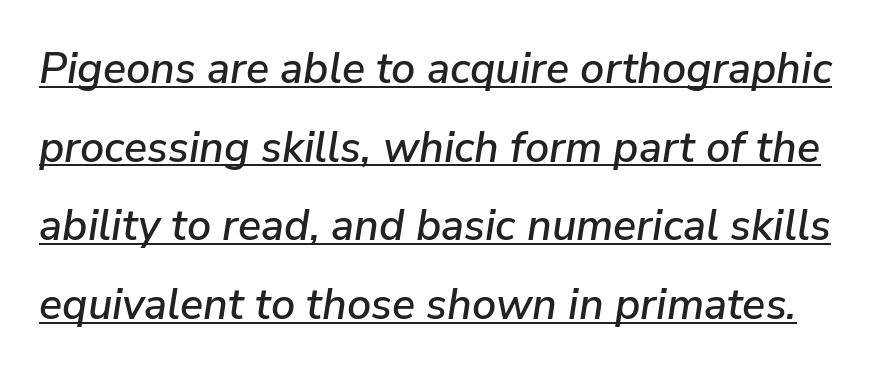
This sample uses an oblique cut, with every glyph tilted off the vertical. The glyphs are accompanied by a horizontal stroke just below them. Spacing between characters is what you'd get straight out of the box. Do the characters align in a grid? No, the font is proportional.
